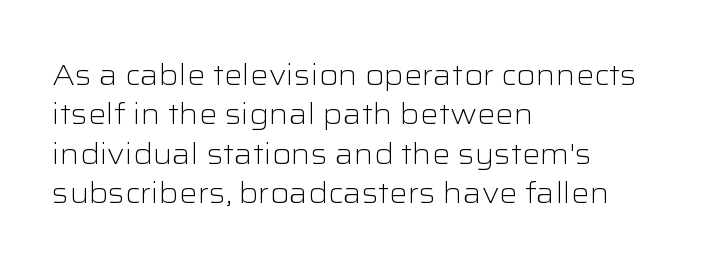
This is the regular roman posture of the typeface. Looks like regular typesetting: each glyph gets only the width it needs. The font is comparable to plain body text, perhaps lighter. Caption: multi-line text, flush left, ragged right.
